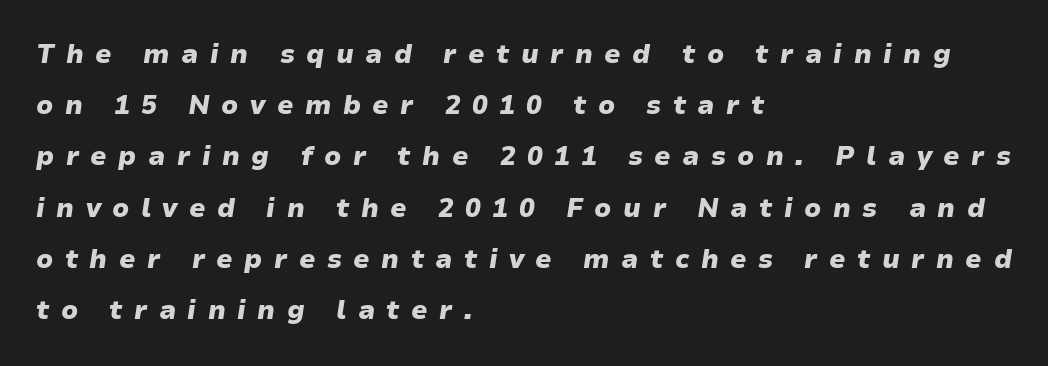
{"italic": "yes", "lean": "right", "slant_degrees": 9, "bold": "yes", "underline": "no", "align": "left", "line_spacing": "loose", "line_spacing_ratio": 1.97, "letter_spacing": "wide", "letter_spacing_em": 0.44, "glyph_px": 26}
